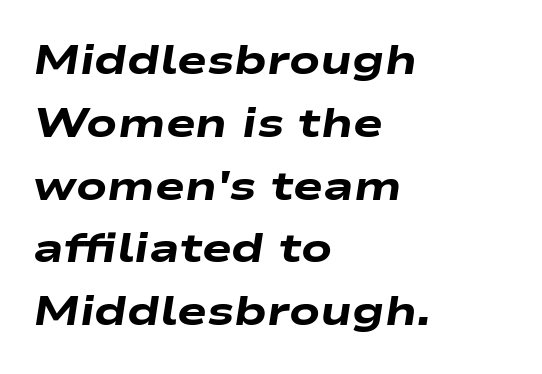
{"italic": "yes", "lean": "right", "slant_degrees": 9, "bold": "yes", "weight": "heavy", "width": "wide", "stroke_contrast": "low", "x_height": "medium", "monospaced": "no", "underline": "no", "align": "left", "line_spacing": "normal", "line_spacing_ratio": 1.57, "letter_spacing": "normal", "letter_spacing_em": 0.0, "glyph_px": 40}
